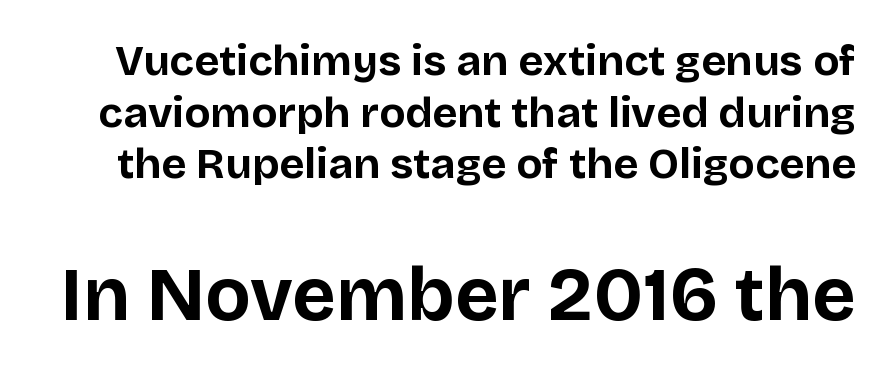
{"serif": "no", "italic": "no", "bold": "yes", "weight": "bold", "width": "normal", "stroke_contrast": "low", "x_height": "large", "monospaced": "no", "underline": "no", "line_spacing_ratio": 1.2, "letter_spacing": "normal", "letter_spacing_em": 0.0, "larger_block": "second", "size_ratio": 1.74, "glyph_px": 75}
